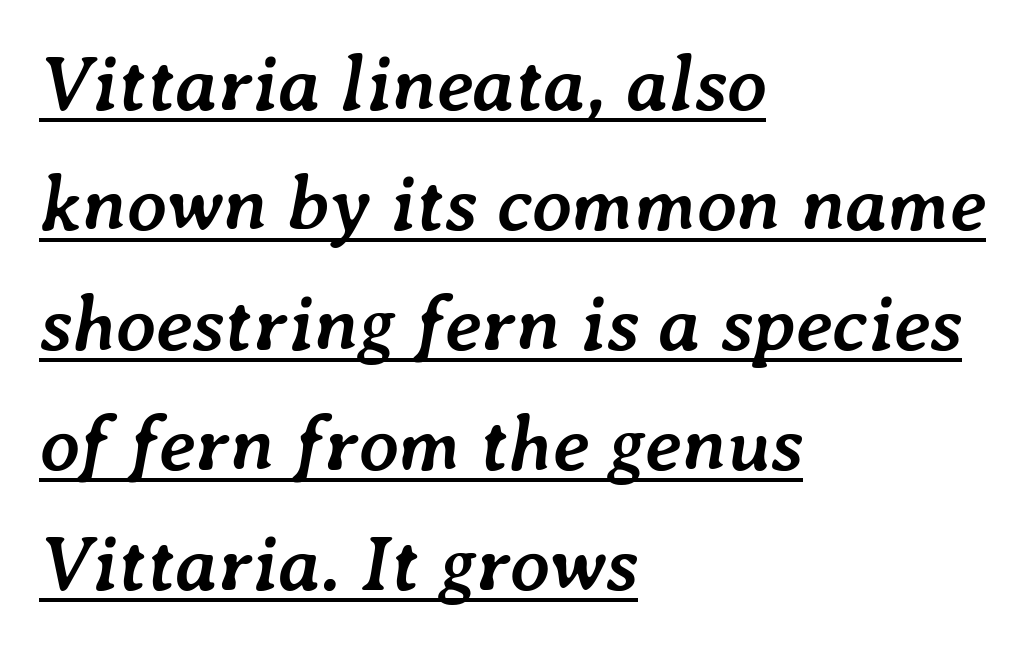
Q: Is the text bold? A: Yes.
Q: Is the text italic (slanted)? A: Yes, it leans right by about 7 degrees.
Q: Is the text underlined? A: Yes.
Q: How is the paragraph aligned? A: Left-aligned.
Q: Is the spacing between letters normal or unusually wide? A: Normal.
Q: Is the spacing between lines tight, normal or loose? A: Normal.
Q: Width (condensed, normal, or wide)? A: Normal.
Q: Stroke contrast? A: Low.
Q: x-height? A: Medium.
Q: Monospaced? A: No.
